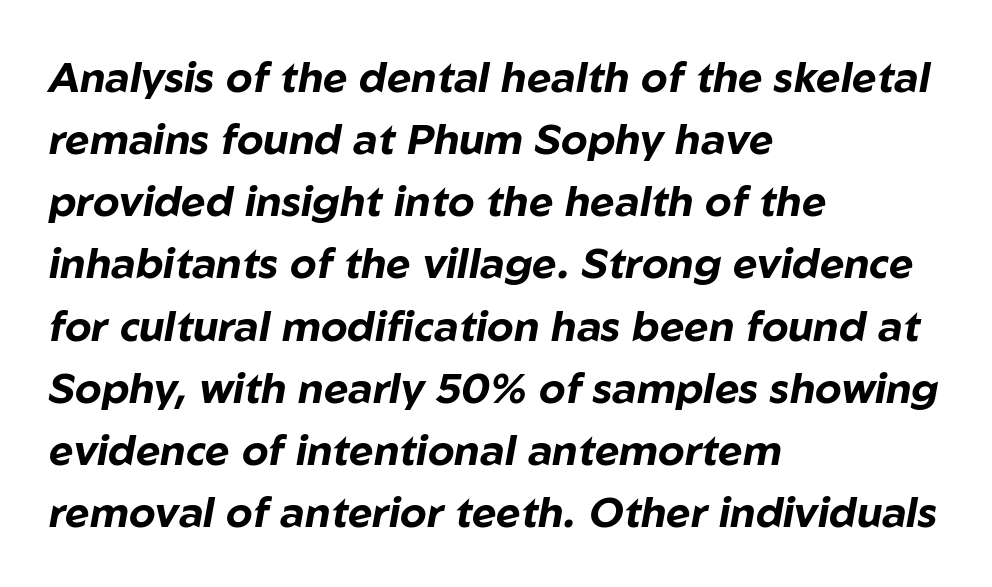
Here the designer chose a conventional face with non-uniform glyph widths. The strip under each line holds only bare page. Does the lettering tilt? It does — this is italic. The compositor pushed each line to the left boundary. Stroke thickness is high; the sample reads as a true bold.
